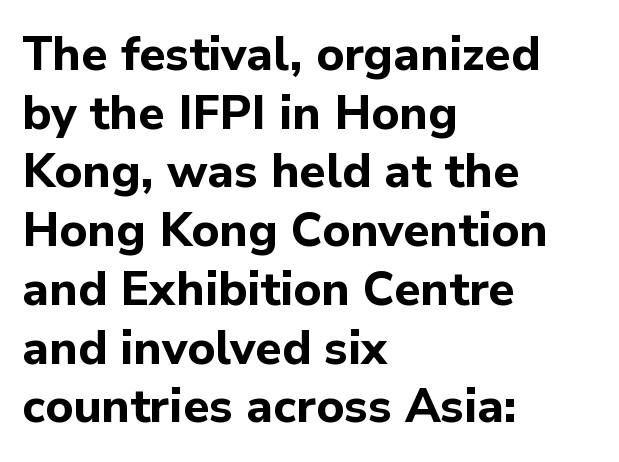
Q: Is the text bold? A: Yes.
Q: Is the text italic (slanted)? A: No, it is upright.
Q: Is the typeface a serif or a sans-serif typeface? A: Sans-serif.
Q: Is the text underlined? A: No.
Q: How is the paragraph aligned? A: Left-aligned.
Q: Is the spacing between letters normal or unusually wide? A: Normal.
Q: Is the spacing between lines tight, normal or loose? A: Normal.
Q: Width (condensed, normal, or wide)? A: Normal.
Q: Stroke contrast? A: Low.
Q: x-height? A: Medium.
Q: Monospaced? A: No.
